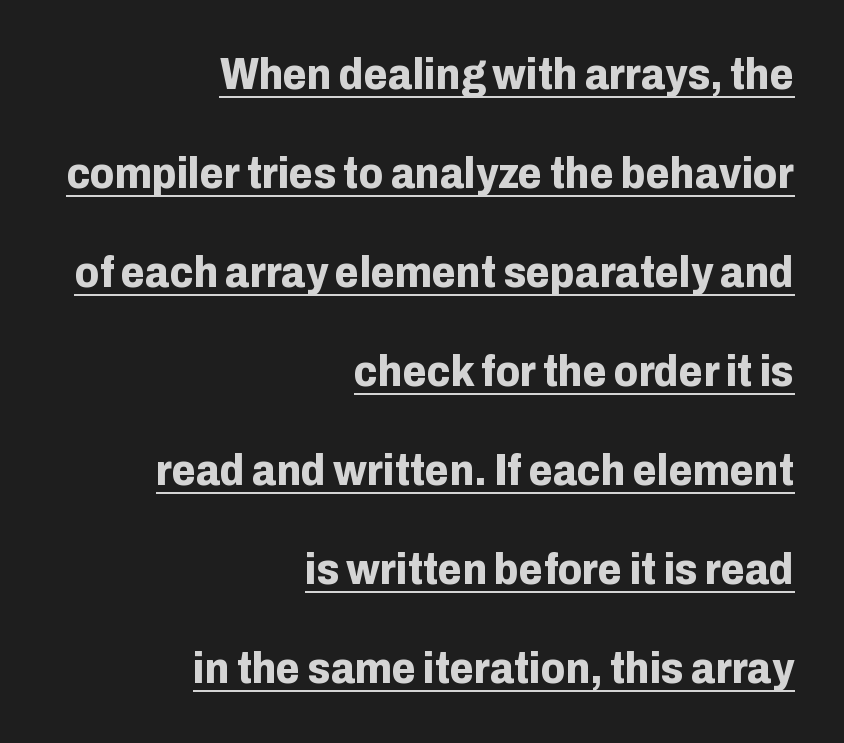
{"serif": "no", "italic": "no", "bold": "yes", "weight": "bold", "width": "normal", "stroke_contrast": "low", "x_height": "medium", "monospaced": "no", "underline": "yes", "align": "right", "line_spacing": "loose", "line_spacing_ratio": 2.25, "letter_spacing": "normal", "letter_spacing_em": 0.0, "glyph_px": 44}
